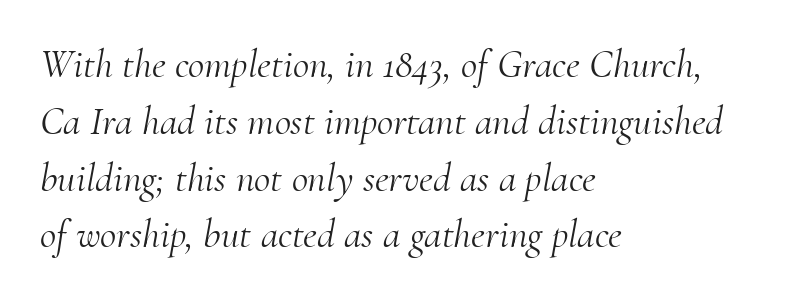
You can tell from the footed stems that serif type was used. Stroke mass is kept to a normal reading level or below. Caption: standard tracking, unaltered. Casual observation: everything's shoved over to the left.
